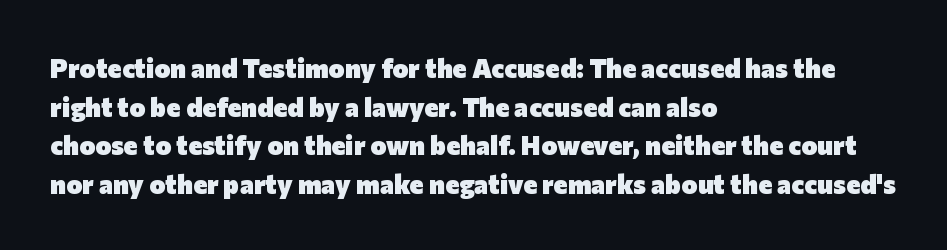
Q: Is the text bold? A: Yes.
Q: Is the text italic (slanted)? A: No, it is upright.
Q: Is the text underlined? A: No.
Q: How is the paragraph aligned? A: Left-aligned.
Q: Is the spacing between letters normal or unusually wide? A: Normal.
Q: Is the spacing between lines tight, normal or loose? A: Normal.
